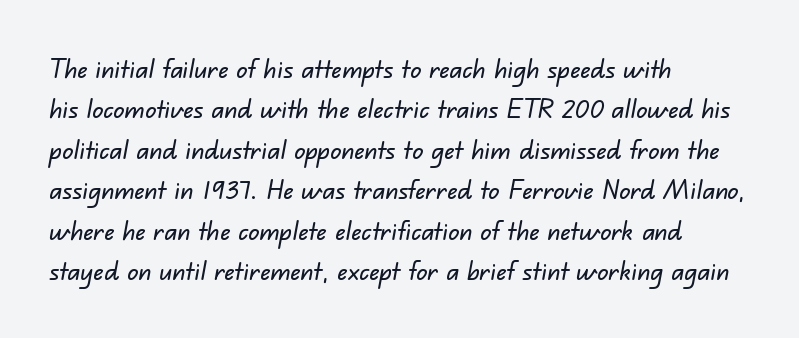
{"underline": "no", "align": "left", "line_spacing": "normal", "line_spacing_ratio": 1.5, "letter_spacing": "normal", "letter_spacing_em": 0.0, "glyph_px": 27}
